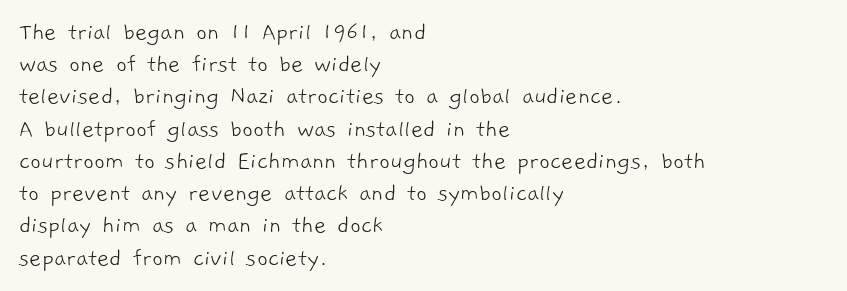
Q: Is the text bold? A: No.
Q: Is the text underlined? A: No.
Q: How is the paragraph aligned? A: Left-aligned.
Q: Is the spacing between letters normal or unusually wide? A: Normal.
